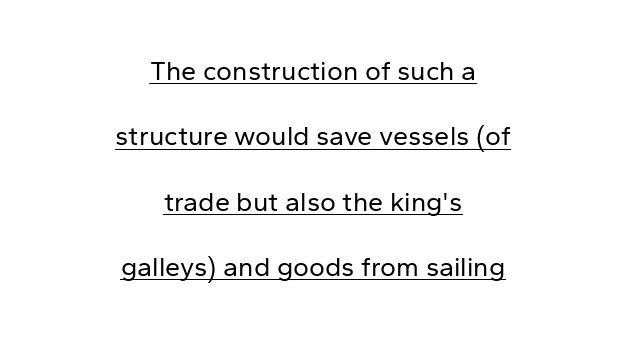
If you measured baseline to baseline, you'd find a long distance. Honestly, the underline is the first thing you notice here. When letters stand straight like this, we call the style roman or upright. This sample uses plain, unmodified letter spacing. The text block is weighted toward neither margin, spreading evenly from the middle. The cut favours lightness, reaching ordinary text weight at its darkest.
